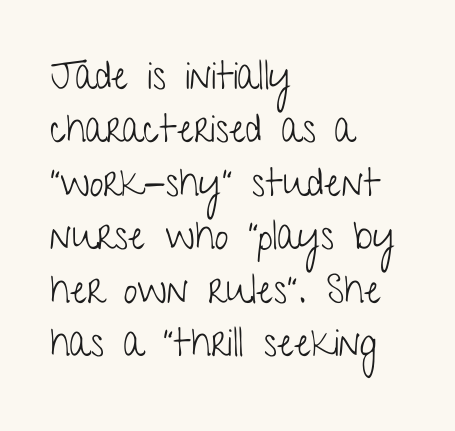
Q: Is the text bold? A: No.
Q: Is the text italic (slanted)? A: No, it is upright.
Q: Is the typeface a serif or a sans-serif typeface? A: Sans-serif.
Q: Is the text underlined? A: No.
Q: How is the paragraph aligned? A: Left-aligned.
Q: Is the spacing between letters normal or unusually wide? A: Normal.
Q: Is the spacing between lines tight, normal or loose? A: Normal.
Q: Width (condensed, normal, or wide)? A: Condensed.
Q: Stroke contrast? A: Low.
Q: x-height? A: Medium.
Q: Monospaced? A: No.
